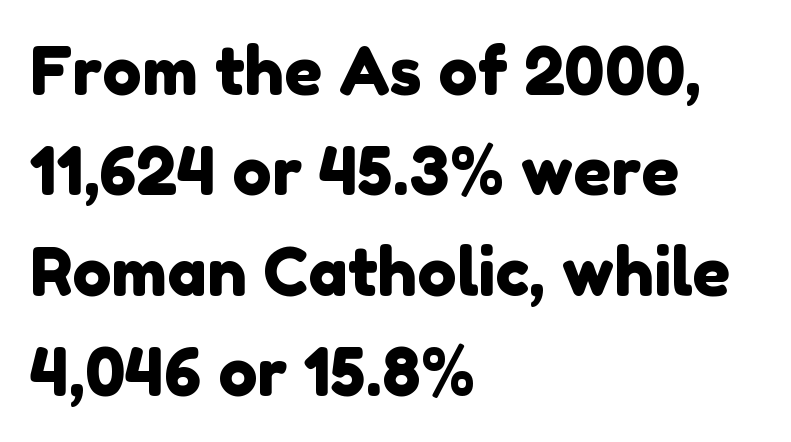
Q: Is the typeface a serif or a sans-serif typeface? A: Sans-serif.
Q: Is the text underlined? A: No.
Q: How is the paragraph aligned? A: Left-aligned.
Q: Is the spacing between letters normal or unusually wide? A: Normal.
Q: Is the spacing between lines tight, normal or loose? A: Normal.
Q: Width (condensed, normal, or wide)? A: Normal.
Q: Stroke contrast? A: Low.
Q: x-height? A: Medium.
Q: Monospaced? A: No.
